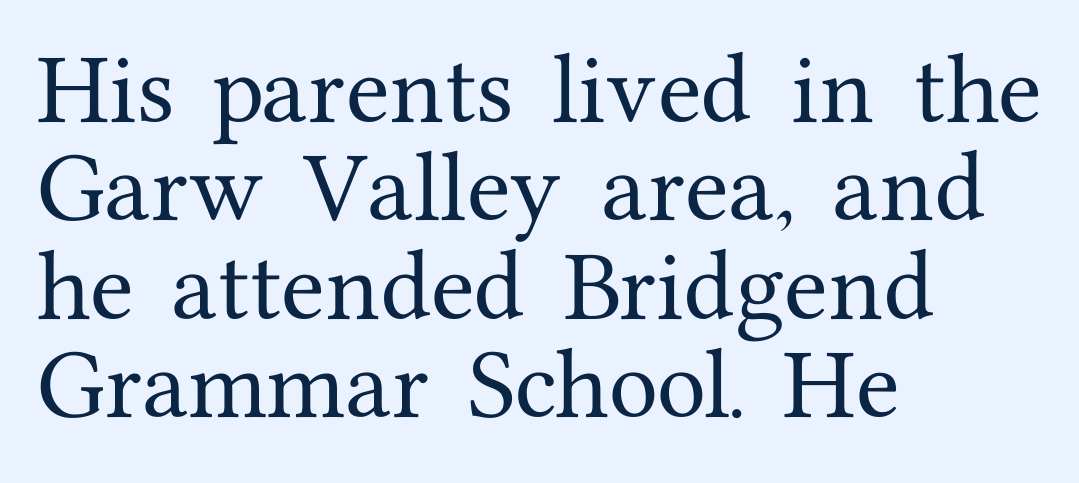
{"serif": "yes", "italic": "no", "width": "normal", "stroke_contrast": "medium", "x_height": "medium", "monospaced": "no", "underline": "no", "align": "left", "line_spacing_ratio": 1.23, "letter_spacing": "normal", "letter_spacing_em": 0.0, "glyph_px": 80}
